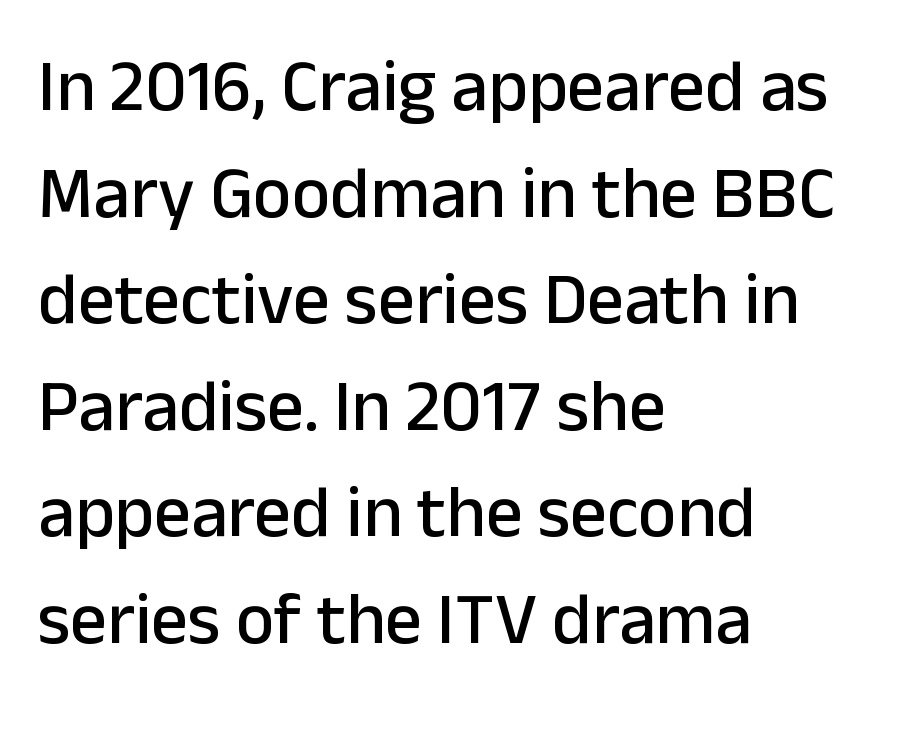
{"serif": "no", "italic": "no", "width": "normal", "stroke_contrast": "low", "x_height": "medium", "monospaced": "no", "underline": "no", "align": "left", "line_spacing": "normal", "line_spacing_ratio": 1.46, "letter_spacing": "normal", "letter_spacing_em": 0.0, "glyph_px": 73}
